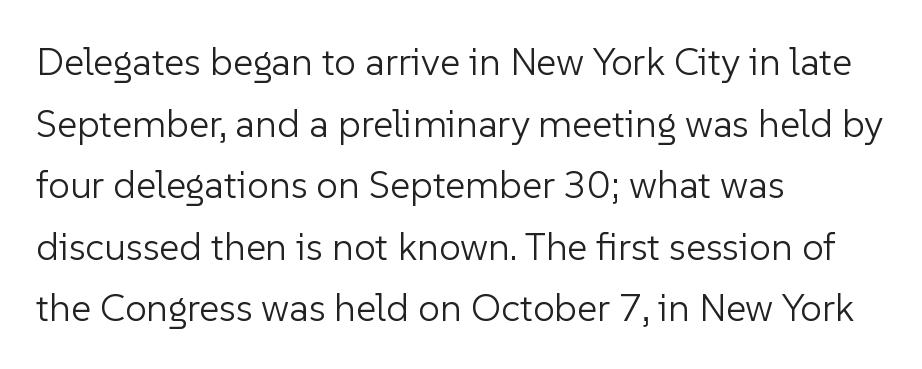
The letters advance in unequal steps, a hallmark of proportional type. The rag falls on the right side of this text block. If you drew a line through each stem, it would be perfectly vertical. Summary of weight: not heavy and not bold. Underline: absent. A typesetter would label this face a sans.
